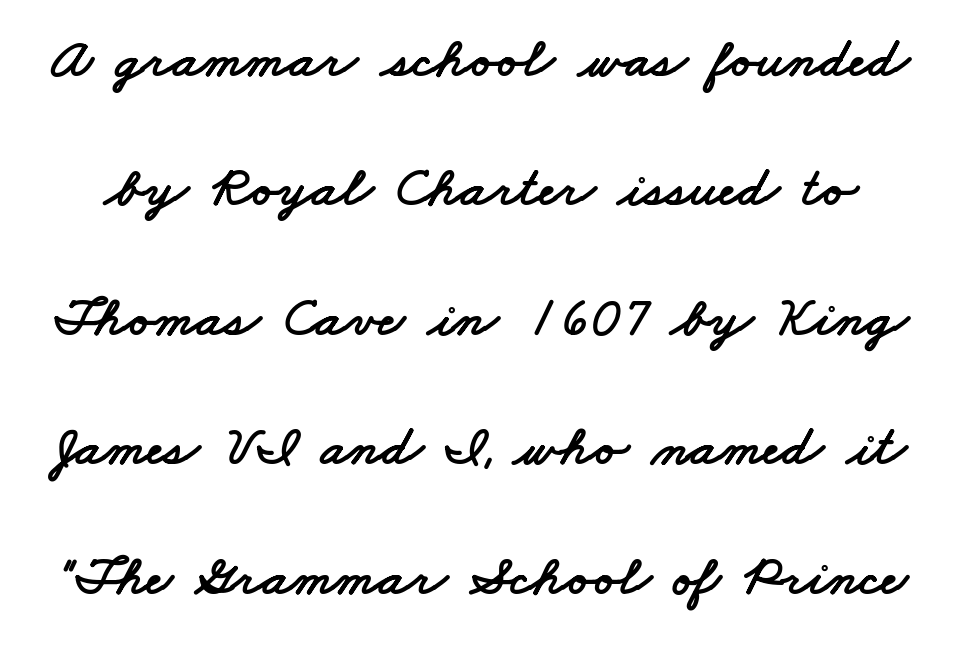
Q: Is the typeface a serif or a sans-serif typeface? A: Sans-serif.
Q: Is the text underlined? A: No.
Q: Is the spacing between letters normal or unusually wide? A: Normal.
Q: Is the spacing between lines tight, normal or loose? A: Loose.
Q: Width (condensed, normal, or wide)? A: Wide.
Q: Stroke contrast? A: Low.
Q: x-height? A: Small.
Q: Monospaced? A: No.
